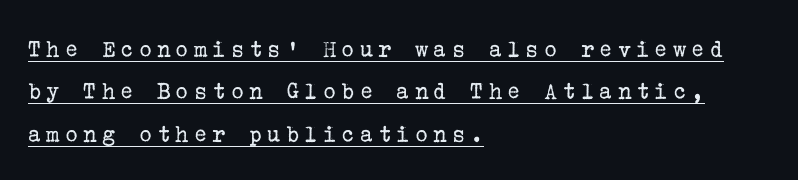
Q: Is the text bold? A: No.
Q: Is the text italic (slanted)? A: No, it is upright.
Q: Is the text underlined? A: Yes.
Q: How is the paragraph aligned? A: Left-aligned.
Q: Is the spacing between letters normal or unusually wide? A: Unusually wide.
Q: Is the spacing between lines tight, normal or loose? A: Normal.
